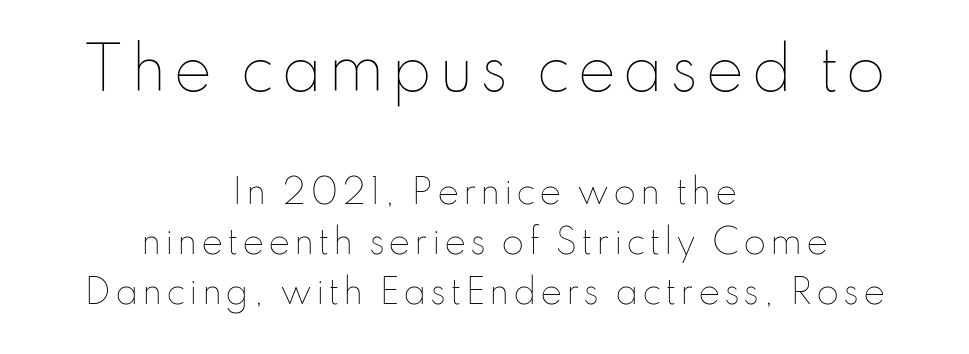
{"italic": "no", "bold": "no", "weight": "thin", "width": "normal", "stroke_contrast": "low", "x_height": "small", "monospaced": "no", "underline": "no", "align": "center", "line_spacing": "normal", "line_spacing_ratio": 1.51, "larger_block": "first", "size_ratio": 1.76, "glyph_px": 58}
